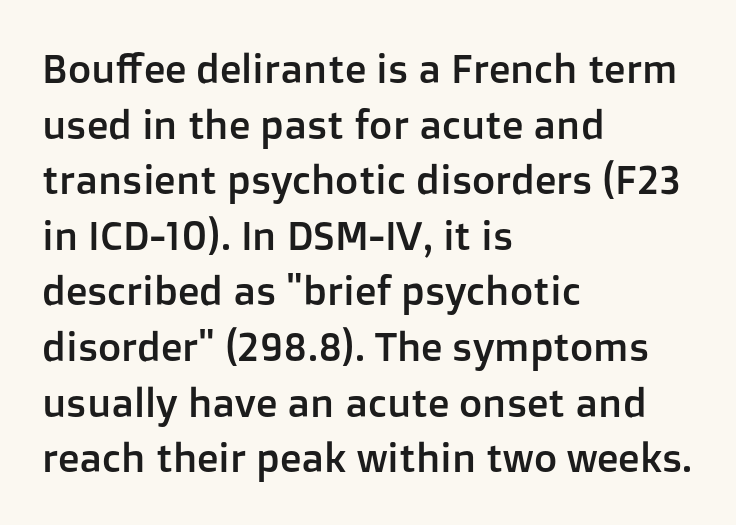
You could not count columns in this text — the font is proportionally spaced. Do the letters lean? They stand straight. Reading down the column, the eye jumps a familiar distance to each next line. Just letters on the line, the space beneath them empty.
